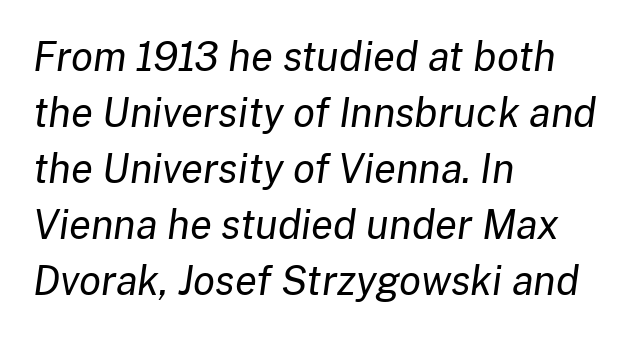
{"italic": "yes", "lean": "right", "slant_degrees": 8, "bold": "no", "weight": "regular", "width": "normal", "stroke_contrast": "low", "x_height": "medium", "monospaced": "no", "underline": "no", "align": "left", "line_spacing": "normal", "line_spacing_ratio": 1.4, "letter_spacing": "normal", "letter_spacing_em": 0.0, "glyph_px": 40}
